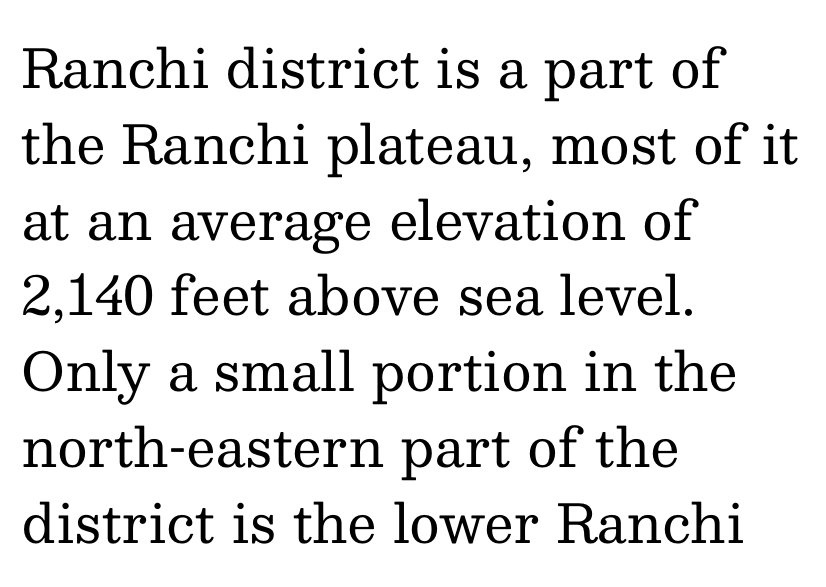
The image shows 53 px regular-weight serif type, upright; set left-aligned, normal line spacing (1.43x), normal letter spacing, not underlined; medium stroke contrast and a medium x-height.
